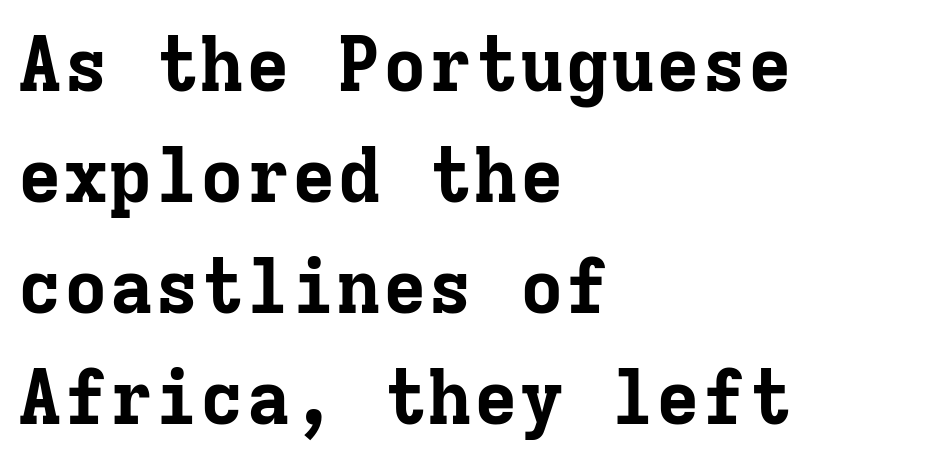
Vertical spacing — default. Every stem runs plumb, perpendicular to the baseline. The passage shown is typed in a monospace face where columns stay perfectly aligned. Typesetter's note: full bold, strokes at maximum text heaviness.
